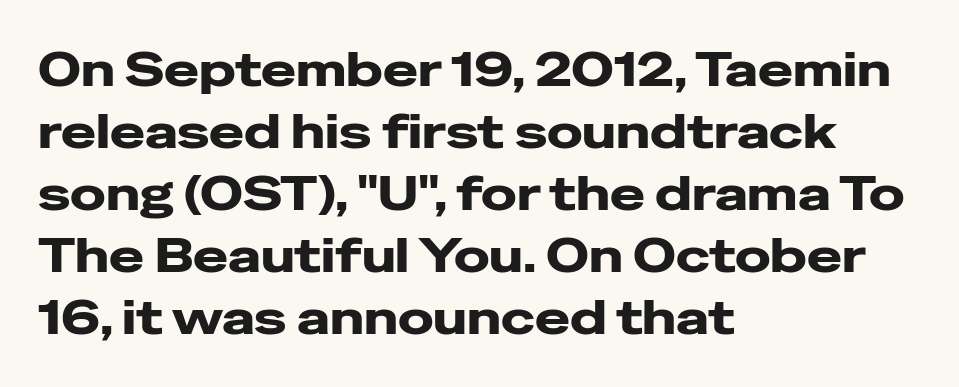
Notice how descenders clear the ascenders below comfortably — that's standard leading. Short and long lines alike share a common starting point at left. Tall strokes in this sample are plumb rather than angled. Regarding serifs, this sample does without them.
